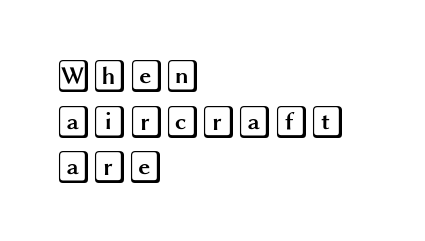
The image shows 33 px wide type, upright; set left-aligned, normal line spacing (1.38x), normal letter spacing, not underlined; a large x-height.
